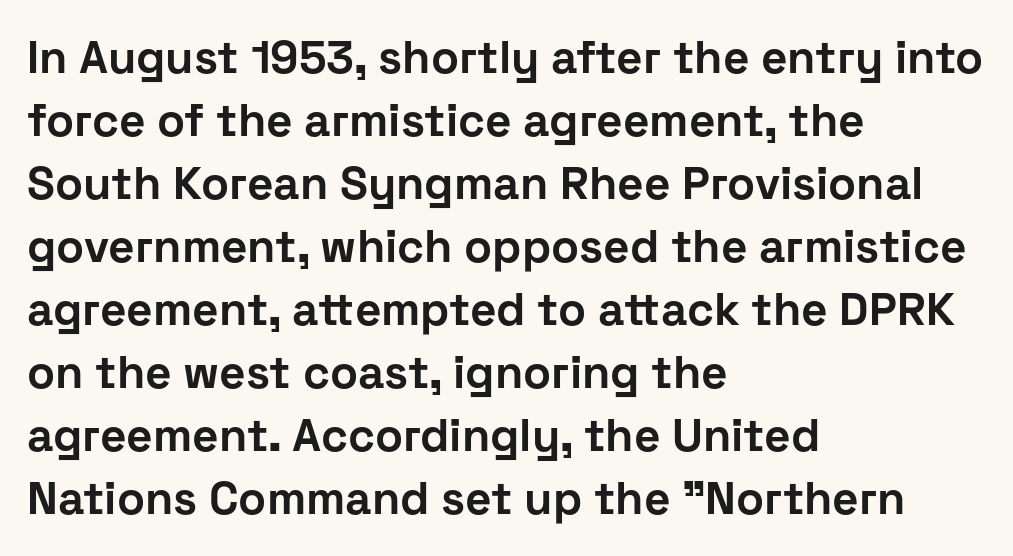
{"serif": "no", "italic": "no", "bold": "yes", "weight": "bold", "width": "normal", "stroke_contrast": "low", "x_height": "medium", "monospaced": "no", "underline": "no", "align": "left", "line_spacing": "normal", "line_spacing_ratio": 1.37, "letter_spacing": "normal", "letter_spacing_em": 0.0, "glyph_px": 46}
